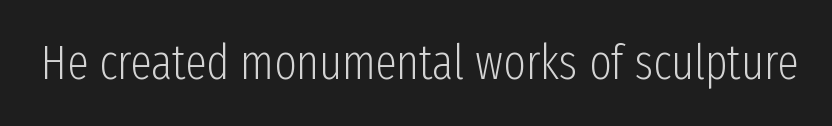
Q: Is the text bold? A: No.
Q: Is the text italic (slanted)? A: No, it is upright.
Q: Is the typeface a serif or a sans-serif typeface? A: Sans-serif.
Q: Is the text underlined? A: No.
Q: Is the spacing between letters normal or unusually wide? A: Normal.
Q: Width (condensed, normal, or wide)? A: Condensed.
Q: Stroke contrast? A: Low.
Q: x-height? A: Medium.
Q: Monospaced? A: No.
